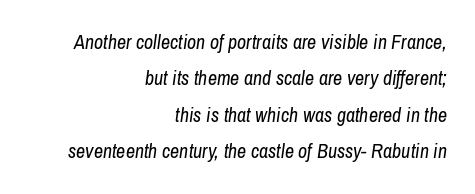
The typesetting does not lean heavy: it is not bold. Slanted lettering throughout. A typesetter would call this zero additional tracking. Descender tails drop into unmarked territory.
